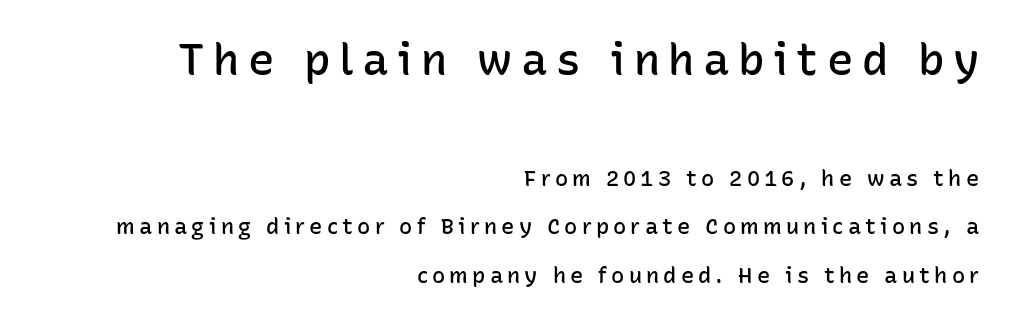
Q: Is the text bold? A: Semi-bold.
Q: Is the text italic (slanted)? A: No, it is upright.
Q: Is the typeface a serif or a sans-serif typeface? A: Sans-serif.
Q: Is the text underlined? A: No.
Q: How is the paragraph aligned? A: Right-aligned.
Q: Is the spacing between lines tight, normal or loose? A: Loose.
Q: Which block of text is set in a larger size, the first (top) or the second (bottom)? A: The first (top) one.
Q: Width (condensed, normal, or wide)? A: Normal.
Q: Stroke contrast? A: Low.
Q: x-height? A: Medium.
Q: Monospaced? A: No.
